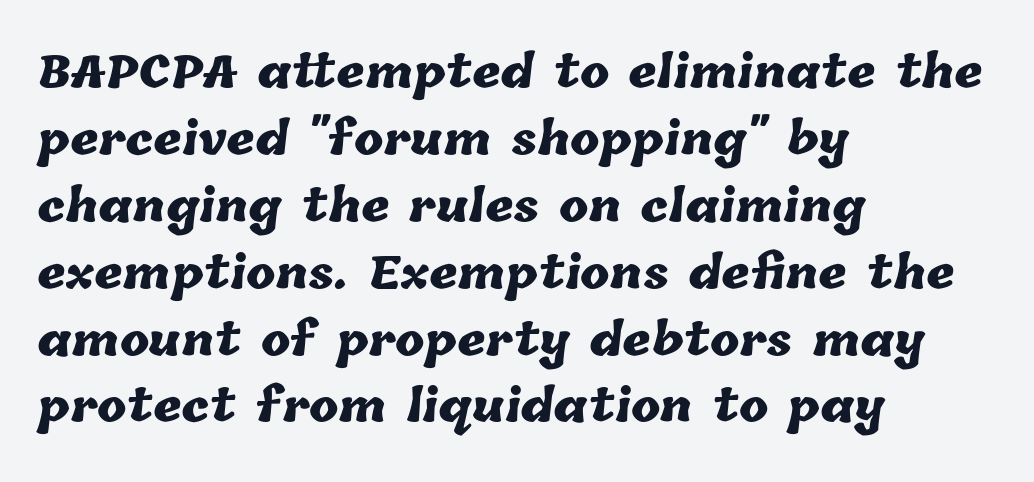
The image shows 44 px heavy type; set left-aligned, normal line spacing (1.52x), normal letter spacing, not underlined; low stroke contrast and a medium x-height.
